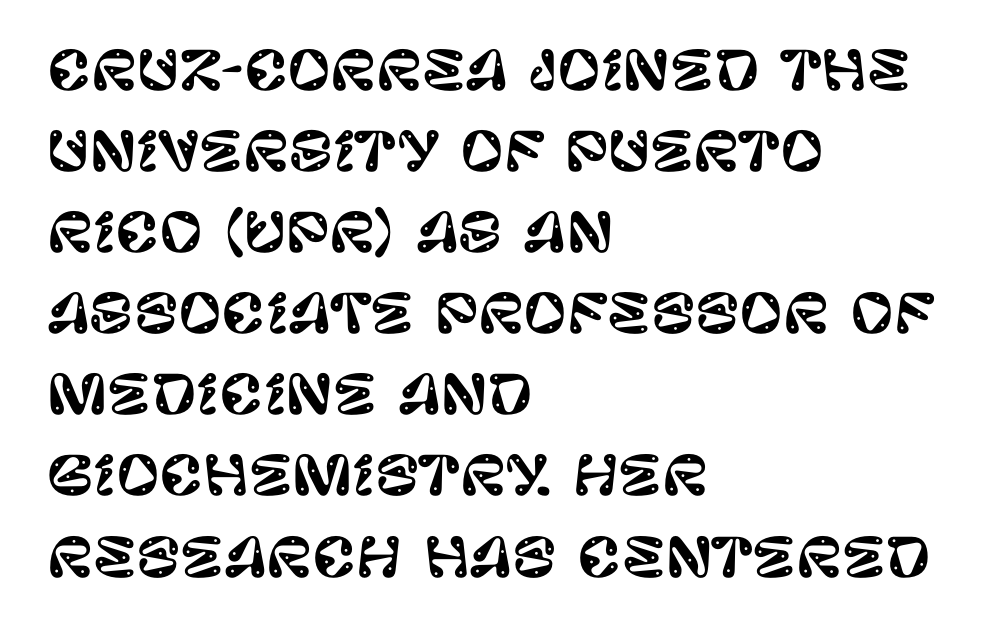
The space beneath each line is pristine and unruled. The compositor pushed each line to the left boundary. This sample has the flowing, uneven cadence of proportional lettering. Honestly, the letter spacing is just normal — you wouldn't notice it.
